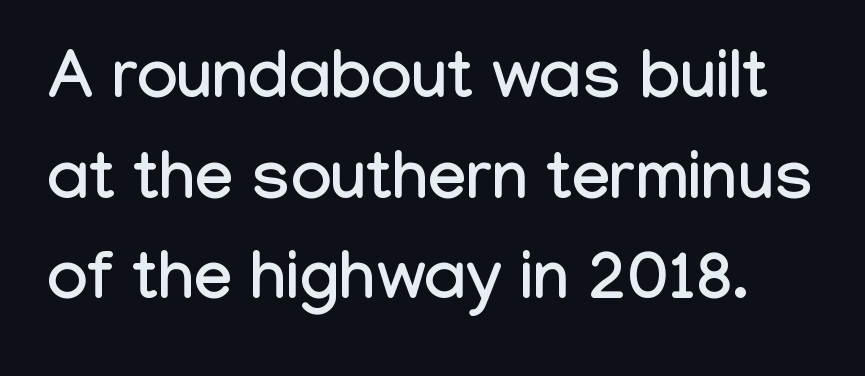
{"serif": "no", "italic": "no", "width": "condensed", "stroke_contrast": "low", "x_height": "medium", "monospaced": "no", "underline": "no", "line_spacing": "normal", "line_spacing_ratio": 1.48, "letter_spacing": "normal", "letter_spacing_em": 0.0, "glyph_px": 68}
